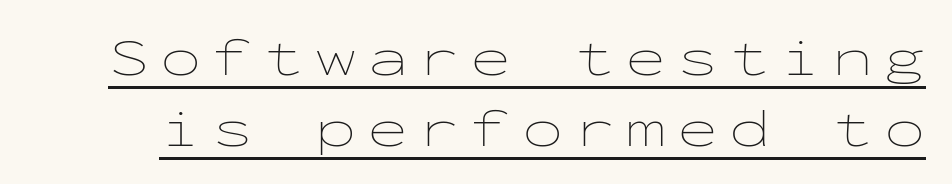
The image shows 55 px thin, wide type, upright, monospaced; set normal line spacing (1.29x), underlined; low stroke contrast and a medium x-height.
